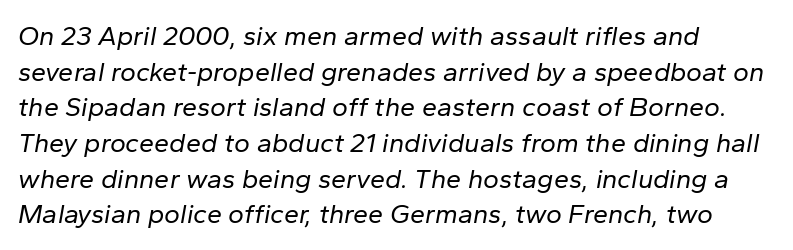
Q: Is the text bold? A: No.
Q: Is the text italic (slanted)? A: Yes, it leans right by about 10 degrees.
Q: Is the text underlined? A: No.
Q: Is the spacing between letters normal or unusually wide? A: Normal.
Q: Is the spacing between lines tight, normal or loose? A: Normal.
